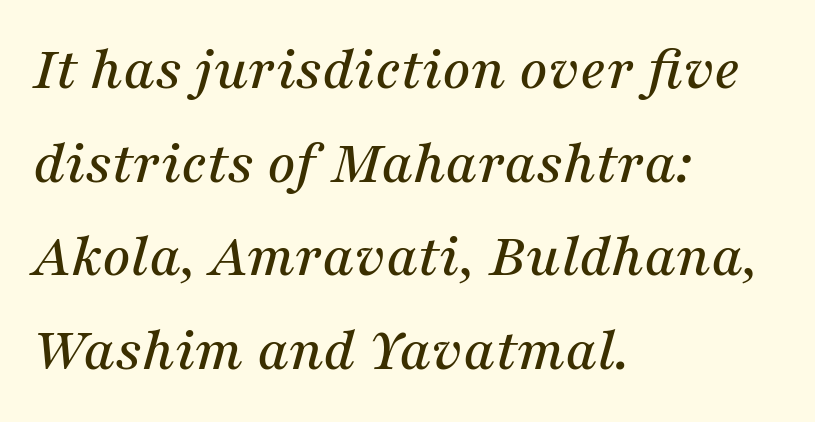
A typesetter would label this face a serif. The specimen reads as italic at a glance. This rendering leaves character spacing at its baseline value. Check the space under the baseline: it is left empty. A classic flush-left, rag-right setting is used for this passage.
